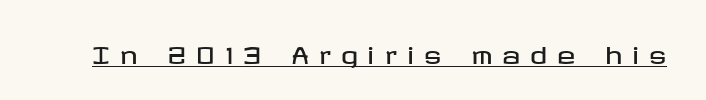
The font's upright variant was chosen for this text. The line texture is sparse and dotted thanks to wide tracking. These characters rest on top of a visible drawn line.
